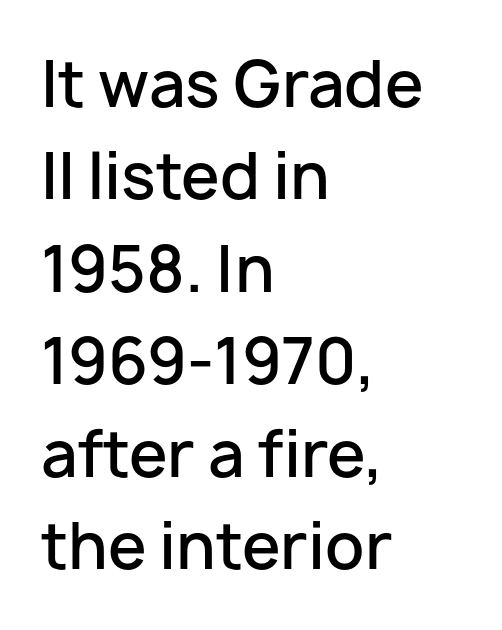
{"serif": "no", "italic": "no", "bold": "semi", "weight": "semibold", "width": "normal", "stroke_contrast": "low", "x_height": "medium", "monospaced": "no", "underline": "no", "align": "left", "line_spacing": "normal", "line_spacing_ratio": 1.49, "letter_spacing": "normal", "letter_spacing_em": 0.0, "glyph_px": 62}
